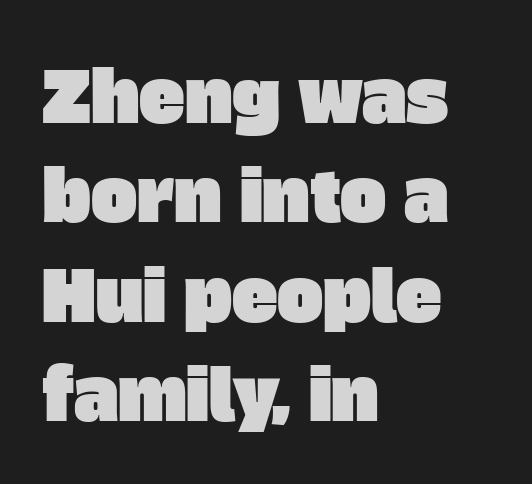
{"serif": "no", "width": "normal", "stroke_contrast": "low", "x_height": "large", "monospaced": "no", "underline": "no", "align": "left", "line_spacing": "normal", "line_spacing_ratio": 1.44, "letter_spacing": "normal", "letter_spacing_em": 0.0, "glyph_px": 69}
